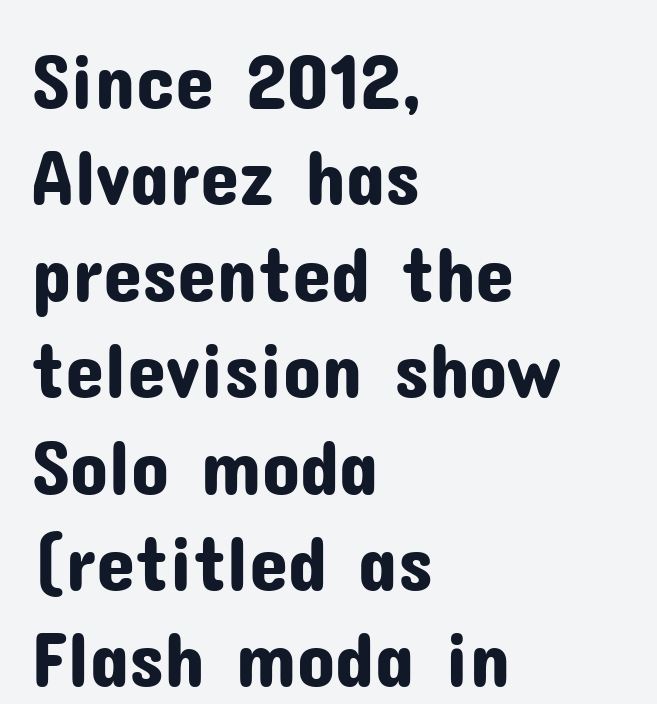
Every stem runs plumb, perpendicular to the baseline. Left-aligned paragraph, ragged on the right. The face used here is proportionally spaced, like ordinary book or web type. Does extra space separate the letters? No, they use regular spacing. The letters carry no serifs — their stems end cleanly without finishing strokes.
